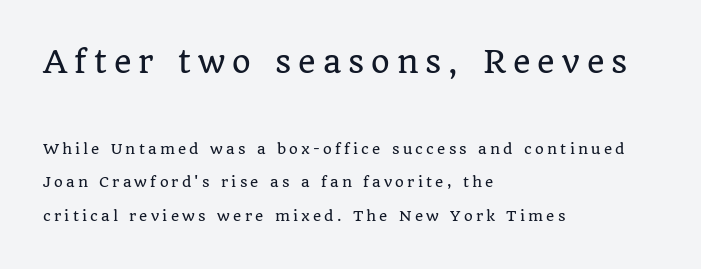
{"serif": "yes", "italic": "no", "width": "normal", "stroke_contrast": "low", "x_height": "large", "monospaced": "no", "underline": "no", "align": "left", "line_spacing": "loose", "line_spacing_ratio": 2.42, "letter_spacing": "wide", "letter_spacing_em": 0.23, "larger_block": "first", "size_ratio": 2.14, "glyph_px": 30}
